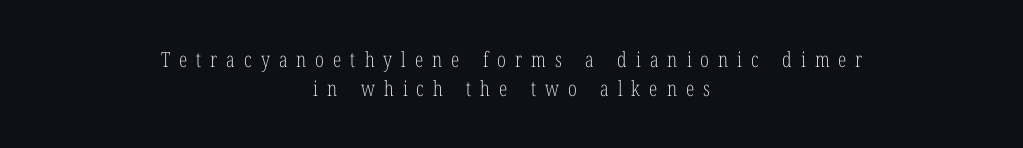
Q: Is the text bold? A: No.
Q: Is the text italic (slanted)? A: No, it is upright.
Q: Is the text underlined? A: No.
Q: How is the paragraph aligned? A: Centered.
Q: Is the spacing between letters normal or unusually wide? A: Unusually wide.
Q: Is the spacing between lines tight, normal or loose? A: Normal.
